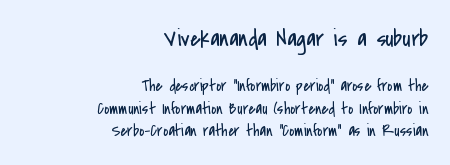
{"italic": "no", "bold": "no", "underline": "no", "align": "right", "line_spacing": "normal", "line_spacing_ratio": 1.41, "letter_spacing": "normal", "letter_spacing_em": 0.0, "larger_block": "first", "size_ratio": 1.5, "glyph_px": 24}
